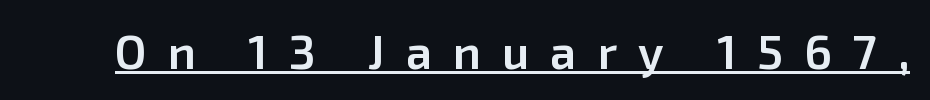
Q: Is the text bold? A: Semi-bold.
Q: Is the text italic (slanted)? A: No, it is upright.
Q: Is the typeface a serif or a sans-serif typeface? A: Sans-serif.
Q: Is the text underlined? A: Yes.
Q: Is the spacing between letters normal or unusually wide? A: Unusually wide.
Q: Width (condensed, normal, or wide)? A: Normal.
Q: Stroke contrast? A: Low.
Q: x-height? A: Medium.
Q: Monospaced? A: No.
